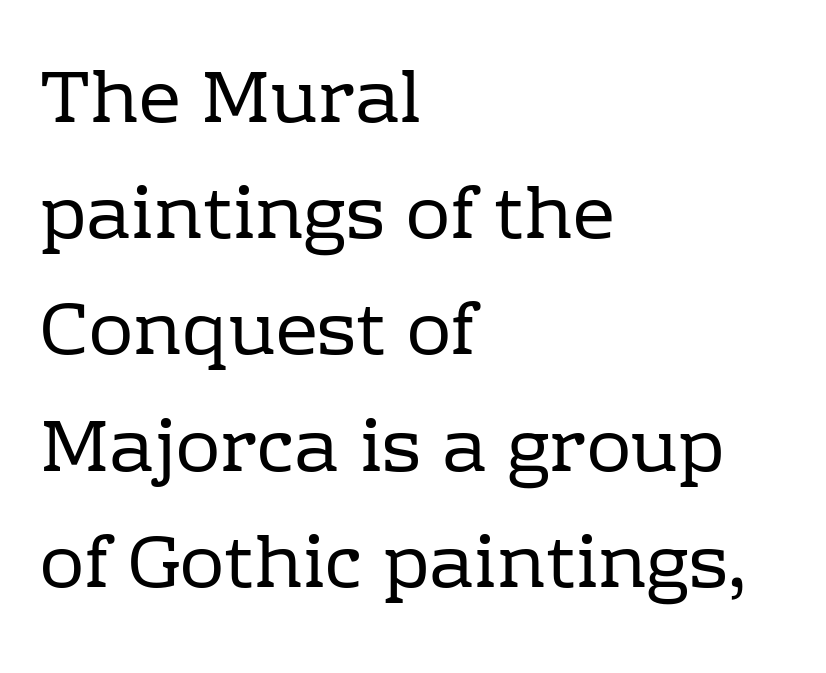
The font is comparable to plain body text, perhaps lighter. Honestly, the letter spacing is just normal — you wouldn't notice it. Layout note: lines flush left. Is this a sans? No — the strokes have serifs. The letters stand upright; this is a roman face.
